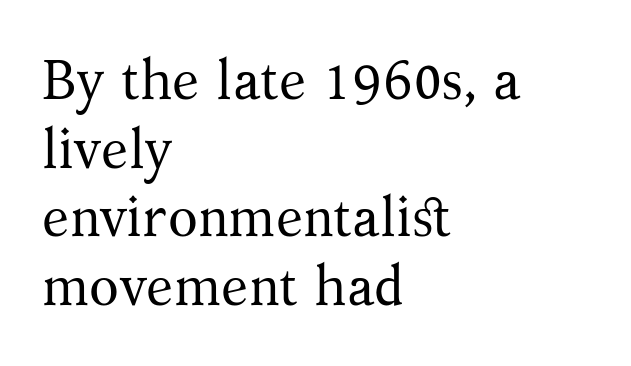
{"serif": "yes", "italic": "no", "bold": "no", "weight": "regular", "width": "normal", "stroke_contrast": "medium", "x_height": "medium", "monospaced": "no", "underline": "no", "align": "left", "line_spacing": "normal", "line_spacing_ratio": 1.25, "letter_spacing": "normal", "letter_spacing_em": 0.0, "glyph_px": 55}
